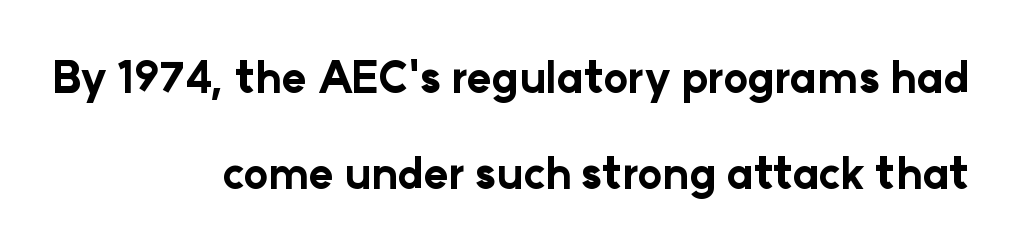
Q: Is the text bold? A: Yes.
Q: Is the text italic (slanted)? A: No, it is upright.
Q: Is the typeface a serif or a sans-serif typeface? A: Sans-serif.
Q: Is the text underlined? A: No.
Q: How is the paragraph aligned? A: Right-aligned.
Q: Is the spacing between letters normal or unusually wide? A: Normal.
Q: Is the spacing between lines tight, normal or loose? A: Loose.
Q: Width (condensed, normal, or wide)? A: Normal.
Q: Stroke contrast? A: Low.
Q: x-height? A: Medium.
Q: Monospaced? A: No.
